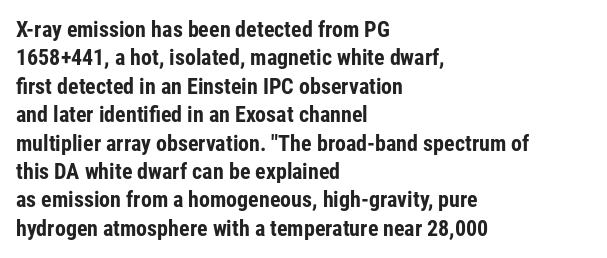
{"italic": "no", "bold": "yes", "underline": "no", "align": "left", "line_spacing": "normal", "line_spacing_ratio": 1.29, "letter_spacing": "normal", "letter_spacing_em": 0.0, "glyph_px": 22}
